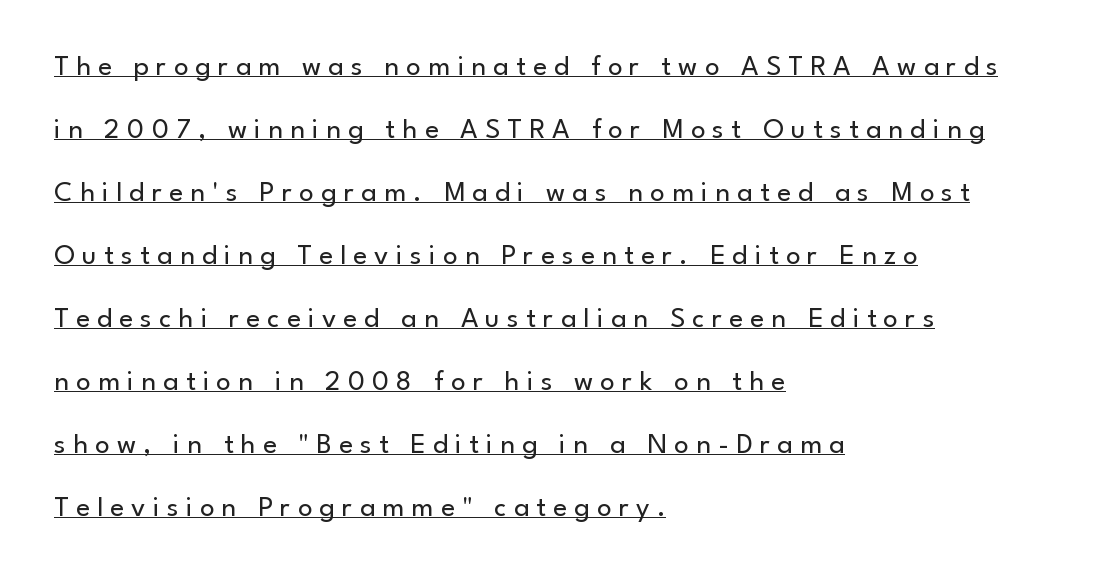
Q: Is the text bold? A: No.
Q: Is the text italic (slanted)? A: No, it is upright.
Q: Is the typeface a serif or a sans-serif typeface? A: Sans-serif.
Q: Is the text underlined? A: Yes.
Q: How is the paragraph aligned? A: Left-aligned.
Q: Is the spacing between letters normal or unusually wide? A: Unusually wide.
Q: Is the spacing between lines tight, normal or loose? A: Loose.
Q: Width (condensed, normal, or wide)? A: Normal.
Q: Stroke contrast? A: Low.
Q: x-height? A: Small.
Q: Monospaced? A: No.
